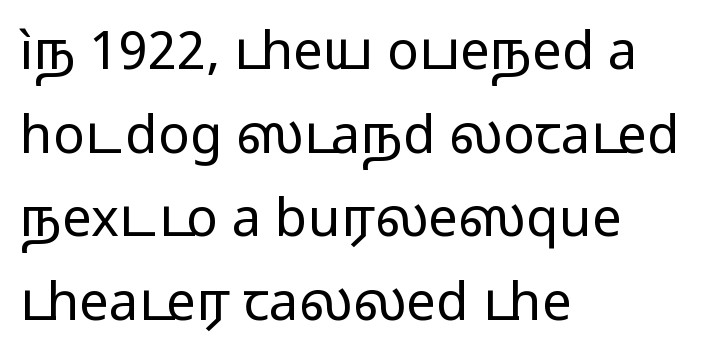
{"serif": "no", "italic": "no", "bold": "no", "weight": "regular", "width": "wide", "stroke_contrast": "low", "x_height": "medium", "monospaced": "no", "underline": "no", "align": "left", "line_spacing": "normal", "line_spacing_ratio": 1.58, "letter_spacing": "normal", "letter_spacing_em": 0.0, "glyph_px": 53}
